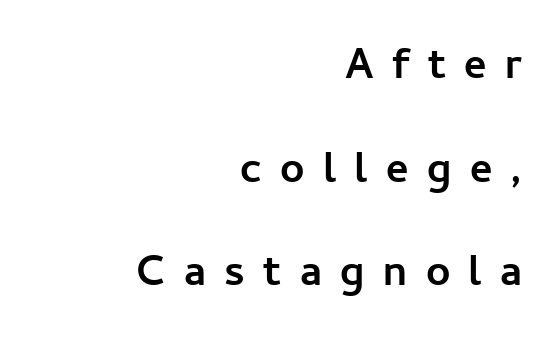
Style check: upright. Check where the strokes stop: nothing finishes them off — pure sans. In CSS terms this would be text-align: right. Compared with typical paragraphs, the rows here are farther apart. These words are printed bold, with thick strokes throughout. Descenders are the only things crossing below the line.
